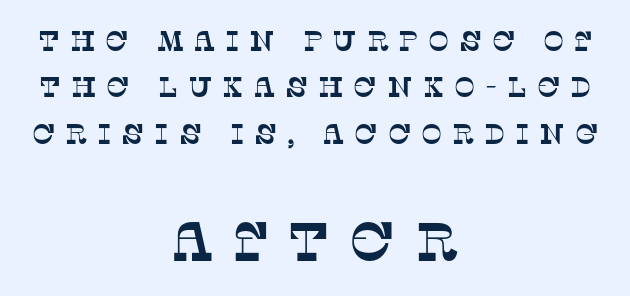
The rendering uses a moderate line-height, typical for paragraphs. Descender tails drop into unmarked territory. Both edges are ragged and mirror each other, which tells us the setting is centered. Each letter's strokes conclude with small projecting serifs. Think of a printed novel: that variable character pitch is what you see here. Is the lower block the larger one? Yes — the lower block carries the bigger type.
